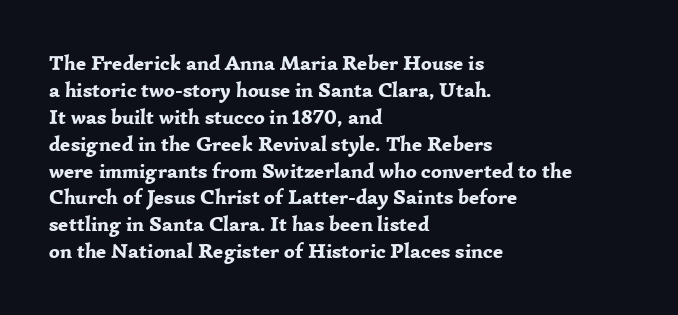
Which margin do the lines hug? The left one — the right edge is uneven. The foot of each line stays bare and open. Strokes here are thick enough to call this a true bold. Does the lettering tilt? It doesn't — this is upright. You could call the tracking neutral — neither tight nor loose. Interline gaps are of average width in this sample.
